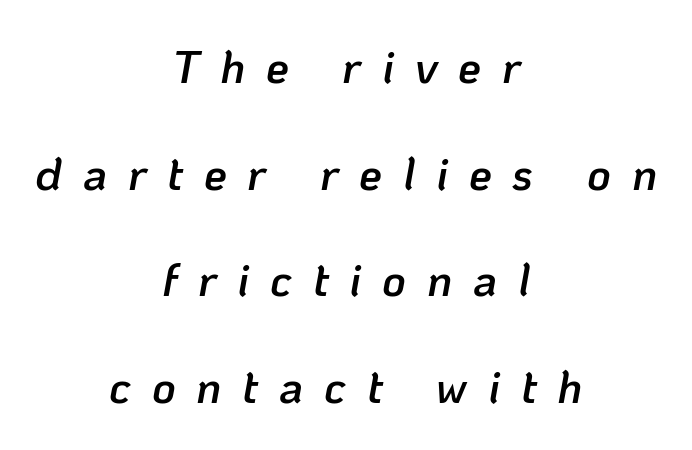
The image shows 46 px semibold type, italic (leaning right); set centered, loose line spacing (2.32x), unusually wide letter spacing (+0.45 em), not underlined; low stroke contrast and a medium x-height.
